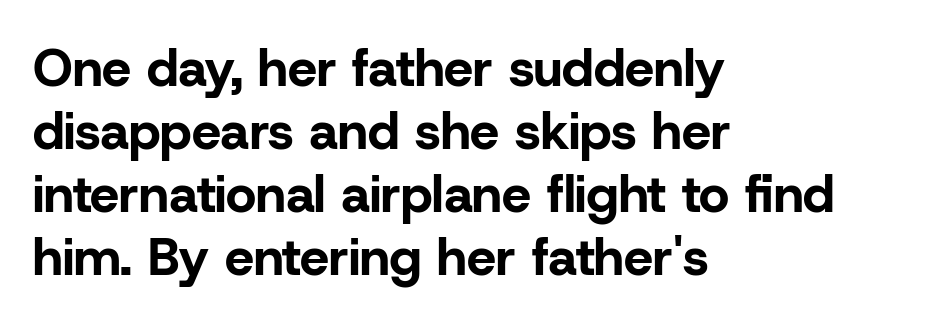
Q: Is the text bold? A: Yes.
Q: Is the text italic (slanted)? A: No, it is upright.
Q: Is the typeface a serif or a sans-serif typeface? A: Sans-serif.
Q: Is the text underlined? A: No.
Q: How is the paragraph aligned? A: Left-aligned.
Q: Is the spacing between letters normal or unusually wide? A: Normal.
Q: Width (condensed, normal, or wide)? A: Normal.
Q: Stroke contrast? A: Low.
Q: x-height? A: Medium.
Q: Monospaced? A: No.
